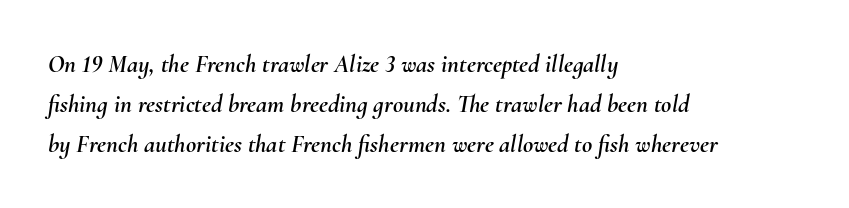
Q: Is the text italic (slanted)? A: Yes, it leans right by about 10 degrees.
Q: Is the text underlined? A: No.
Q: How is the paragraph aligned? A: Left-aligned.
Q: Is the spacing between letters normal or unusually wide? A: Normal.
Q: Is the spacing between lines tight, normal or loose? A: Normal.
